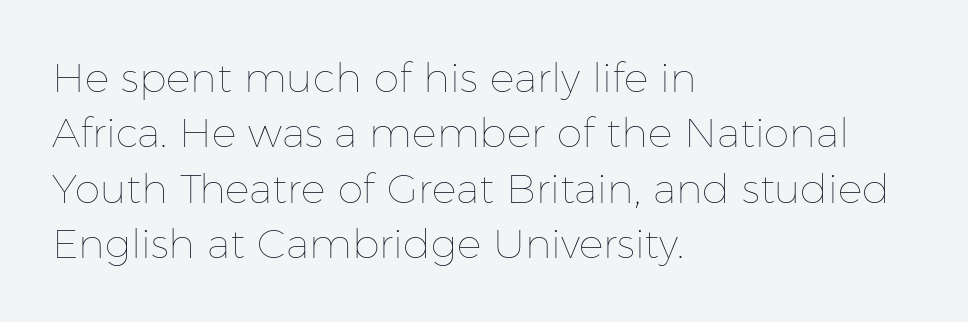
These lines keep a tight, regular rhythm from letter to letter. Do the characters align in a grid? No, the font is proportional. Leading: standard. Quick note: underline off.
